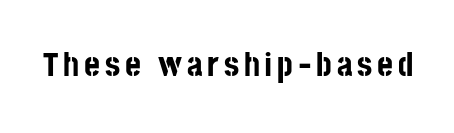
Letters rest on an invisible, unmarked baseline. You could not count columns in this text — the font is proportionally spaced. Nothing sits at the stroke ends, so this counts as sans-serif. Is the type bold? Yes — the strokes are clearly thick and heavy. The font's upright variant was chosen for this text.
